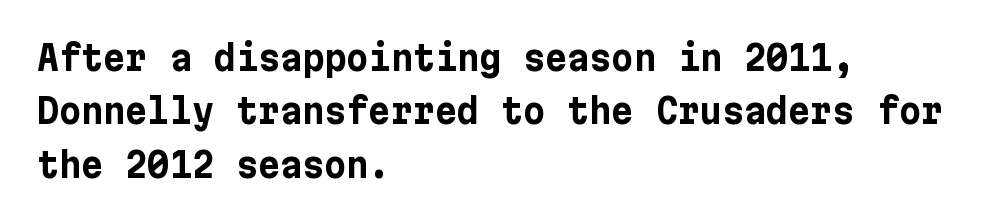
Nope, no serifs anywhere on these letters. These lines carry a lot of weight — the face is fully bold. Each line starts at the same left margin while the right side varies. Plain, unruled lines of type.
